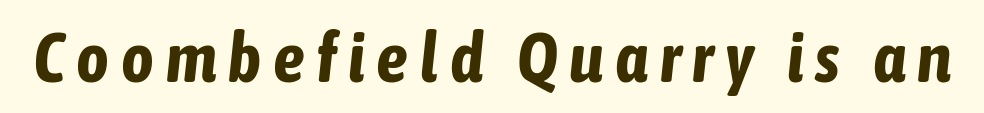
The rendering uses natural spacing where letterforms have individual widths. Strokes here are thick enough to call this a true bold. Nobody drew a line under any word here. Compared with ordinary roman type, these characters are visibly tilted.
